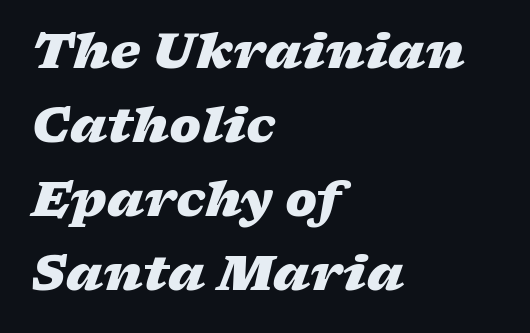
The image shows 48 px heavy, wide type, italic (leaning right); set left-aligned, normal line spacing (1.54x), normal letter spacing, not underlined; low stroke contrast and a medium x-height.
